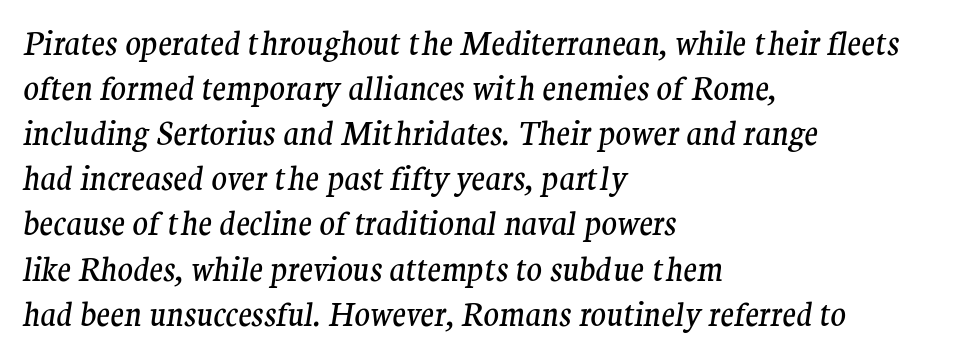
Q: Is the text bold? A: No.
Q: Is the text italic (slanted)? A: Yes, it leans right by about 9 degrees.
Q: Is the typeface a serif or a sans-serif typeface? A: Serif.
Q: Is the text underlined? A: No.
Q: How is the paragraph aligned? A: Left-aligned.
Q: Is the spacing between letters normal or unusually wide? A: Normal.
Q: Is the spacing between lines tight, normal or loose? A: Normal.
Q: Width (condensed, normal, or wide)? A: Normal.
Q: Stroke contrast? A: Medium.
Q: x-height? A: Medium.
Q: Monospaced? A: No.
